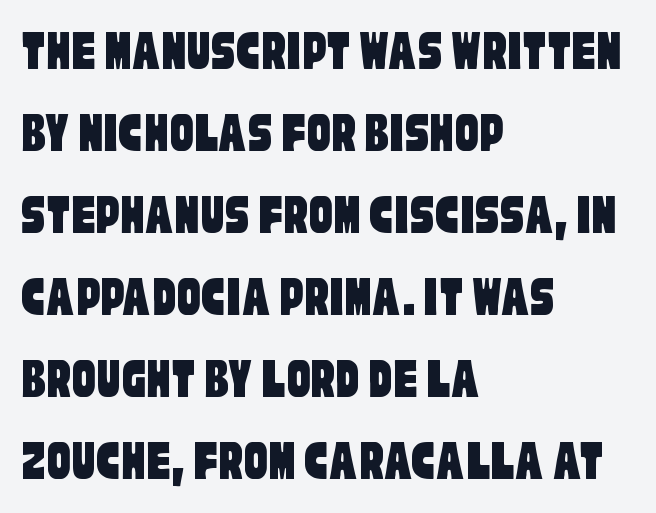
A clean baseline with only descenders dipping below it. Visually the block forms a straight wall on the left and a jagged coastline on the right. Is the letter spacing exaggerated? No — it looks like the ordinary default. Examine the stroke ends and you'll find no serifs.
